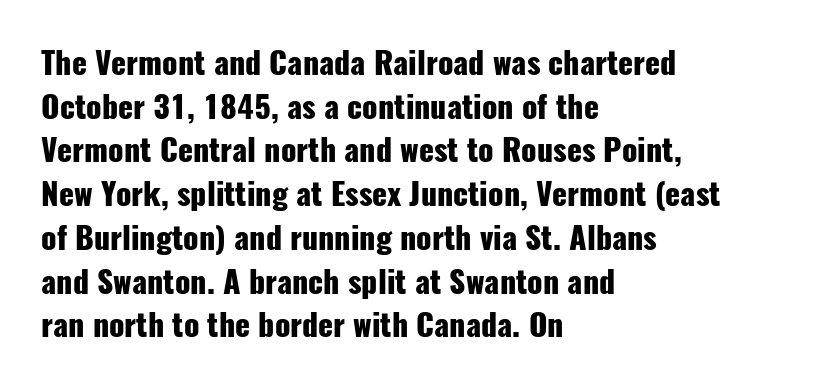
{"serif": "no", "italic": "no", "bold": "yes", "weight": "heavy", "width": "condensed", "stroke_contrast": "low", "x_height": "medium", "monospaced": "no", "underline": "no", "align": "left", "line_spacing": "normal", "line_spacing_ratio": 1.41, "letter_spacing": "normal", "letter_spacing_em": 0.0, "glyph_px": 31}
